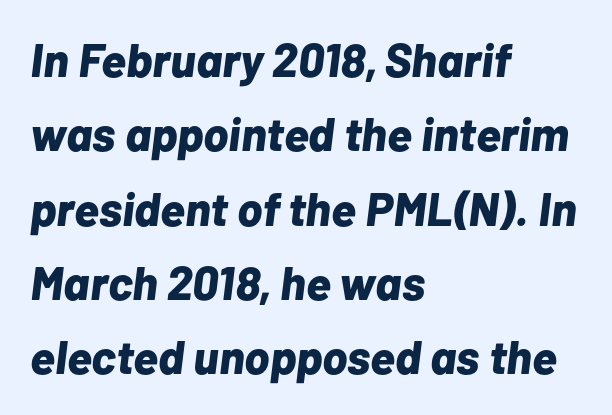
The image shows 47 px bold type, italic (leaning right); set left-aligned, normal line spacing (1.58x), normal letter spacing, not underlined; low stroke contrast and a medium x-height.
